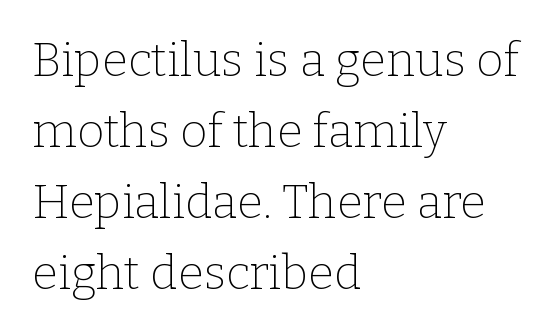
Typographically, this falls in the serif category. These lines sit exactly where default settings would place them. A student would call this left alignment; a typographer would say flush left, rag right. Tracking value appears to be zero — textbook default spacing.
